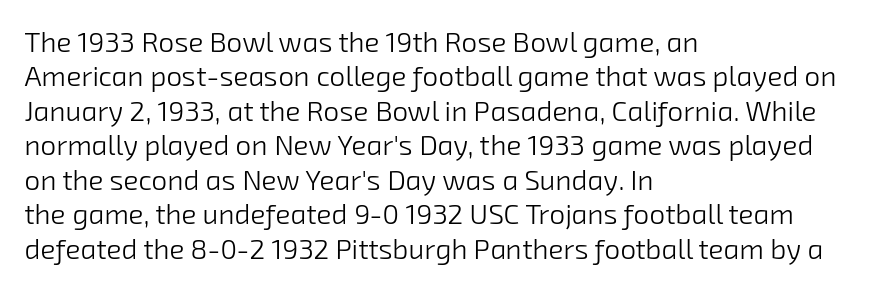
The letterforms sit shoulder to shoulder at normal distance. The lines in this sample share a left origin and differ only in where they stop. Stroke terminals: plain, sans-serif. The letterforms sit at book weight or below.
